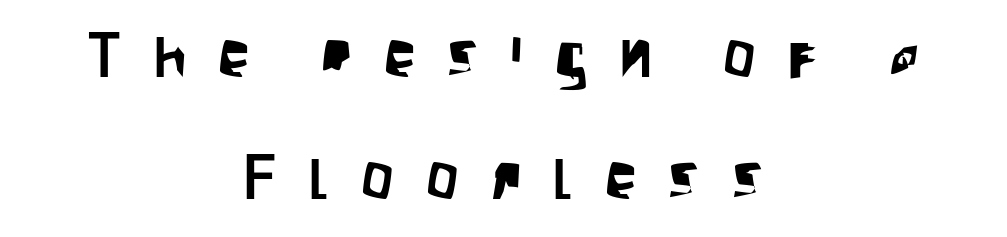
The image shows 64 px condensed sans-serif type, upright; set centered, loose line spacing (1.9x), unusually wide letter spacing (+0.5 em), not underlined; low stroke contrast and a large x-height.
